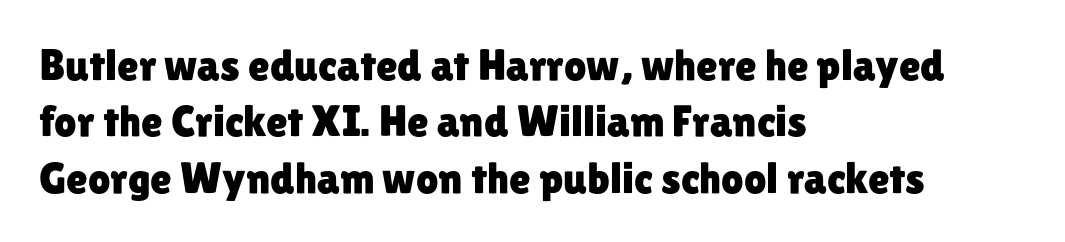
The image shows 44 px sans-serif type, upright; set left-aligned, normal line spacing (1.28x), normal letter spacing, not underlined; low stroke contrast and a medium x-height.
